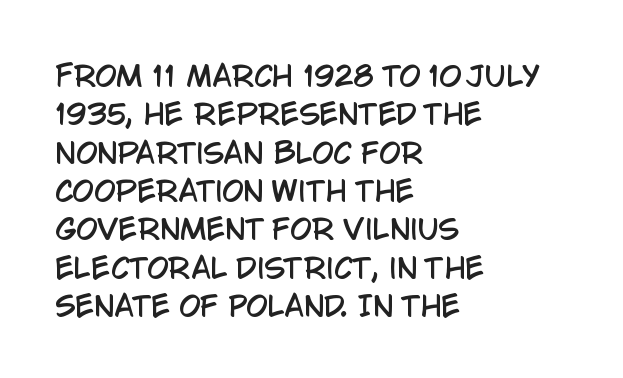
{"serif": "no", "italic": "no", "width": "condensed", "stroke_contrast": "low", "x_height": "large", "monospaced": "no", "underline": "no", "align": "left", "line_spacing": "normal", "line_spacing_ratio": 1.37, "letter_spacing": "normal", "letter_spacing_em": 0.0, "glyph_px": 28}
